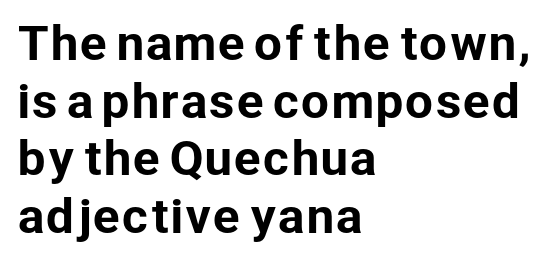
Does the lettering tilt? It doesn't — this is upright. The lines sit at an ordinary, default distance from one another. The typeface chosen for these lines omits serifs. The passage shown is typed in a proportional face where columns would drift.
